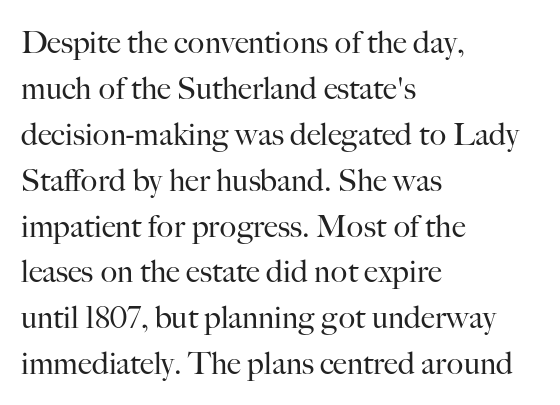
Q: Is the text bold? A: No.
Q: Is the text italic (slanted)? A: No, it is upright.
Q: Is the typeface a serif or a sans-serif typeface? A: Serif.
Q: Is the text underlined? A: No.
Q: How is the paragraph aligned? A: Left-aligned.
Q: Is the spacing between letters normal or unusually wide? A: Normal.
Q: Is the spacing between lines tight, normal or loose? A: Normal.
Q: Width (condensed, normal, or wide)? A: Normal.
Q: Stroke contrast? A: High.
Q: x-height? A: Small.
Q: Monospaced? A: No.
